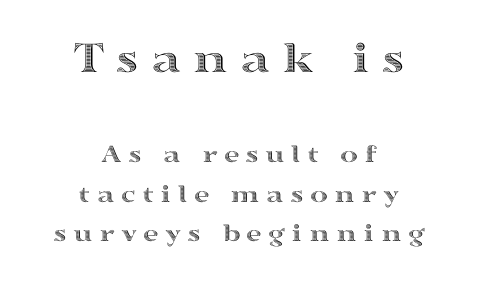
{"italic": "no", "width": "wide", "x_height": "medium", "monospaced": "no", "underline": "no", "align": "center", "line_spacing": "normal", "line_spacing_ratio": 1.46, "letter_spacing": "wide", "letter_spacing_em": 0.23, "larger_block": "first", "size_ratio": 1.74, "glyph_px": 47}
